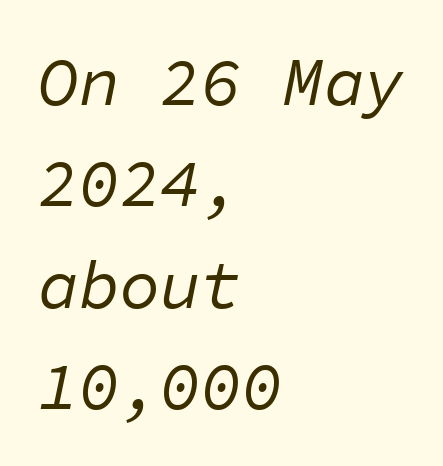
{"italic": "yes", "lean": "right", "slant_degrees": 11, "bold": "no", "weight": "regular", "width": "normal", "stroke_contrast": "low", "x_height": "medium", "monospaced": "yes", "underline": "no", "align": "left", "line_spacing": "normal", "line_spacing_ratio": 1.49, "letter_spacing": "normal", "letter_spacing_em": 0.0, "glyph_px": 68}
